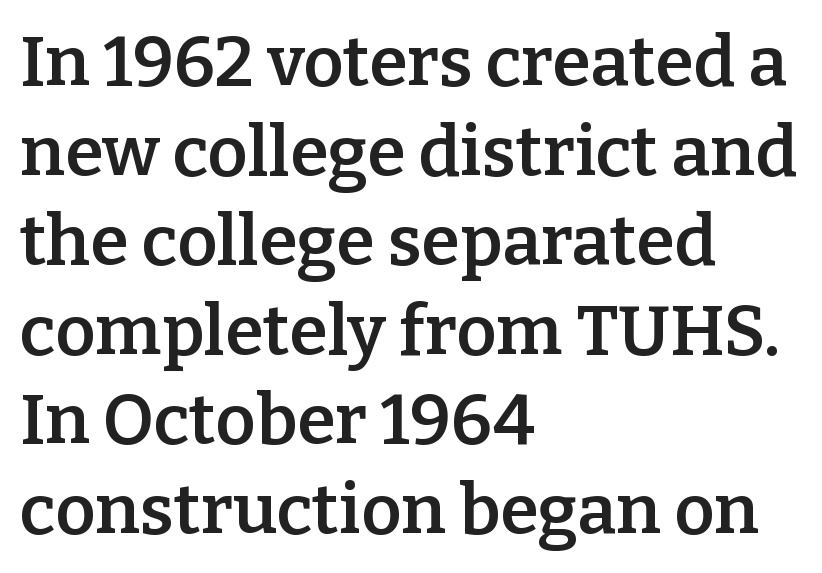
Regular leading. The specimen reads as upright at a glance. In terms of letterspacing, this is plain default setting. The glyphs are unaccompanied by any horizontal stroke below them.
